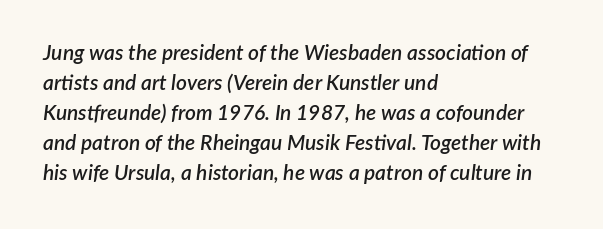
Students, observe: this is what conventionally led text looks like. Which margin do the lines hug? The left one — the right edge is uneven. The rendering uses a semibold face; strokes are thickened but not to full bold. The horizontal fit of the characters is conventional and even. Quick note: underline off.
